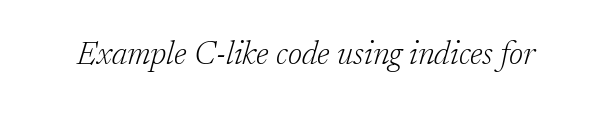
The image shows 32 px light serif type, italic (leaning right); set normal letter spacing, not underlined; low stroke contrast and a medium x-height.
